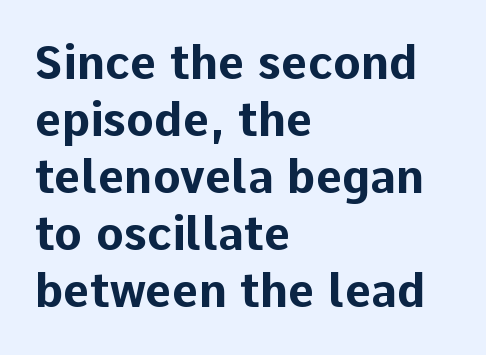
Designer's note — italics off, roman on. Check where the strokes stop: nothing finishes them off — pure sans. Heavy, bold letterforms. This sample is left-justified, so line endings fall wherever the words run out. Each letter keeps its own natural width here, so spacing adapts to shape.
